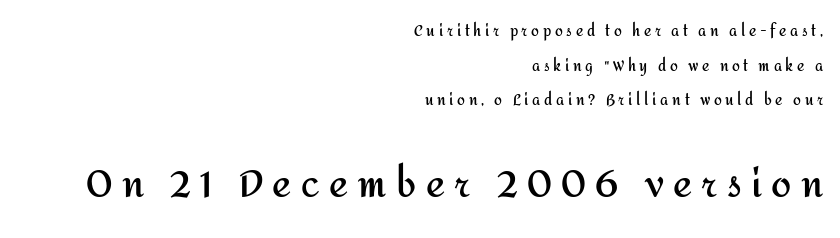
{"serif": "no", "italic": "no", "bold": "yes", "weight": "semibold", "width": "normal", "stroke_contrast": "medium", "x_height": "medium", "monospaced": "no", "underline": "no", "align": "right", "line_spacing": "loose", "line_spacing_ratio": 2.48, "letter_spacing": "wide", "letter_spacing_em": 0.26, "larger_block": "second", "size_ratio": 2.57, "glyph_px": 36}
